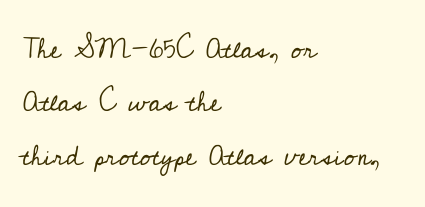
Q: Is the text bold? A: No.
Q: Is the text italic (slanted)? A: Yes.
Q: Is the typeface a serif or a sans-serif typeface? A: Serif.
Q: Is the text underlined? A: No.
Q: How is the paragraph aligned? A: Left-aligned.
Q: Is the spacing between letters normal or unusually wide? A: Normal.
Q: Is the spacing between lines tight, normal or loose? A: Loose.
Q: Width (condensed, normal, or wide)? A: Normal.
Q: Stroke contrast? A: Low.
Q: x-height? A: Small.
Q: Monospaced? A: No.
